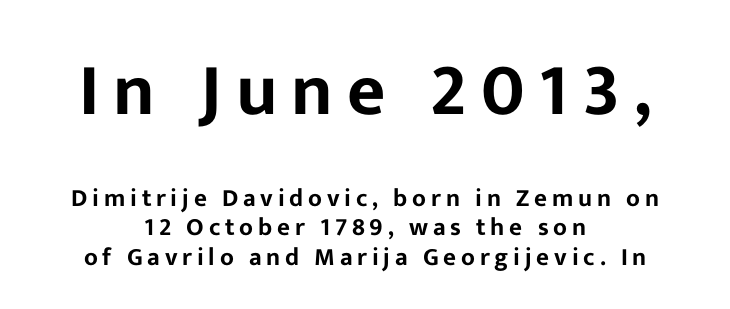
The image shows 74 px sans-serif type, upright; set centered, line spacing 1.18x, not underlined; the first (top) block is 2.96x larger; low stroke contrast and a medium x-height.
